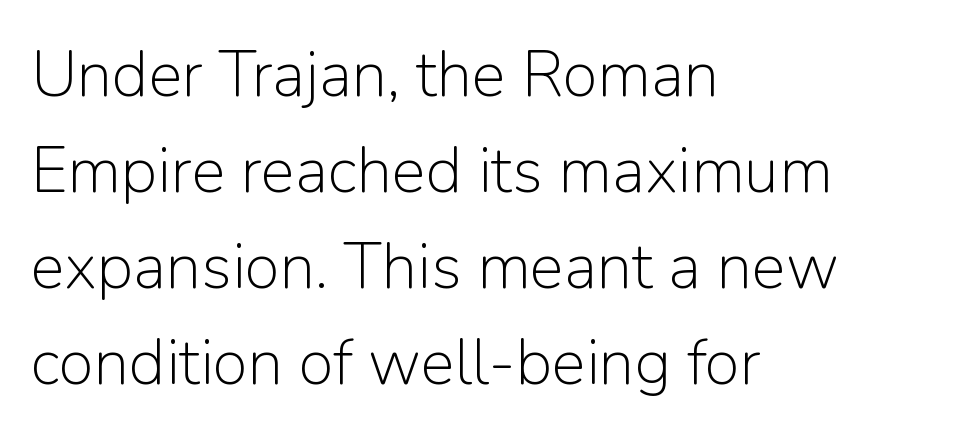
The image shows 64 px light sans-serif type, upright; set left-aligned, normal line spacing (1.5x), normal letter spacing, not underlined; low stroke contrast and a medium x-height.
